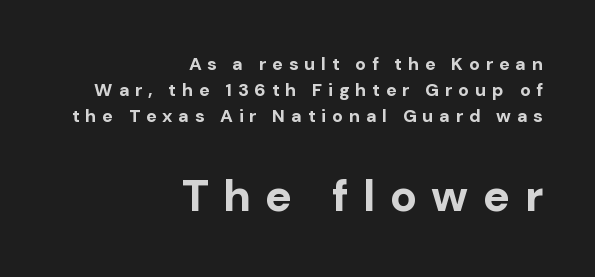
Q: Is the text bold? A: Yes.
Q: Is the text italic (slanted)? A: No, it is upright.
Q: Is the typeface a serif or a sans-serif typeface? A: Sans-serif.
Q: Is the text underlined? A: No.
Q: How is the paragraph aligned? A: Right-aligned.
Q: Is the spacing between letters normal or unusually wide? A: Unusually wide.
Q: Is the spacing between lines tight, normal or loose? A: Normal.
Q: Which block of text is set in a larger size, the first (top) or the second (bottom)? A: The second (bottom) one.
Q: Width (condensed, normal, or wide)? A: Normal.
Q: Stroke contrast? A: Low.
Q: x-height? A: Medium.
Q: Monospaced? A: No.
